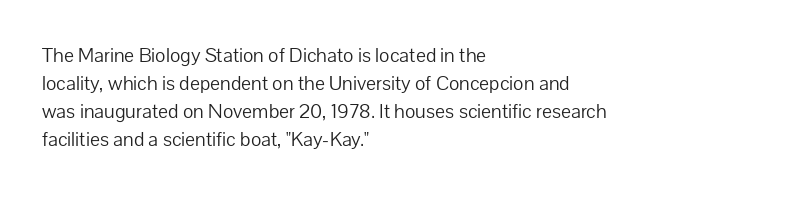
Q: Is the text bold? A: No.
Q: Is the text italic (slanted)? A: No, it is upright.
Q: Is the text underlined? A: No.
Q: How is the paragraph aligned? A: Left-aligned.
Q: Is the spacing between letters normal or unusually wide? A: Normal.
Q: Is the spacing between lines tight, normal or loose? A: Normal.
